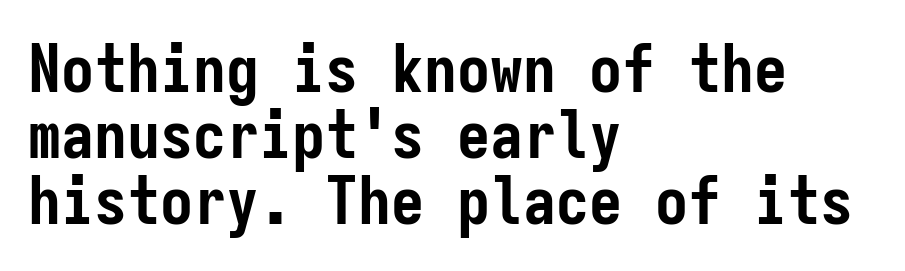
{"serif": "no", "italic": "no", "bold": "yes", "weight": "semibold", "width": "condensed", "stroke_contrast": "low", "x_height": "medium", "monospaced": "yes", "underline": "no", "align": "left", "line_spacing": "tight", "line_spacing_ratio": 1.0, "letter_spacing": "normal", "letter_spacing_em": 0.0, "glyph_px": 66}
